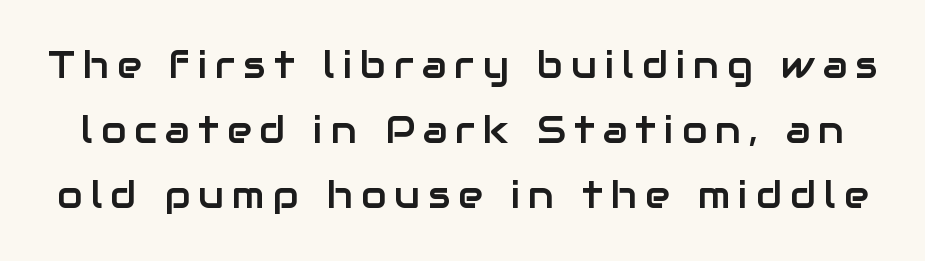
{"serif": "no", "italic": "no", "width": "normal", "stroke_contrast": "low", "x_height": "medium", "monospaced": "no", "underline": "no", "line_spacing_ratio": 1.76, "letter_spacing": "wide", "letter_spacing_em": 0.22, "glyph_px": 37}
